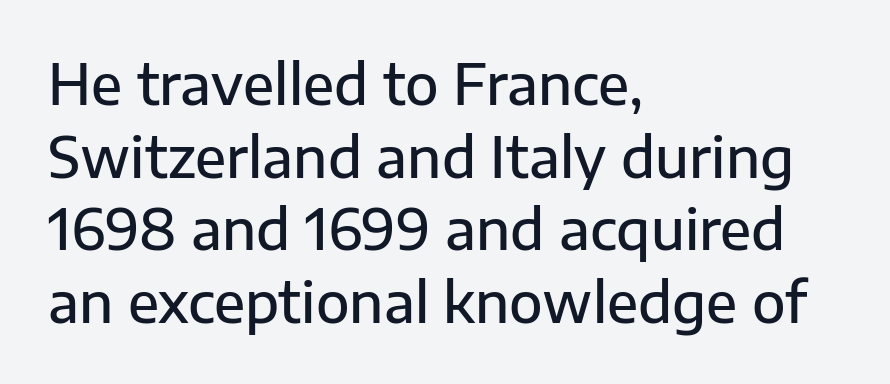
Each word holds together tightly as a unit, with standard inter-letter gaps. The rendering anchors every line to the left-hand side. Nope, no serifs anywhere on these letters. Interline gaps are of average width in this sample. You can tell it's not italic because the verticals are truly vertical. Set as a demibold, roughly 600 on the weight scale.
